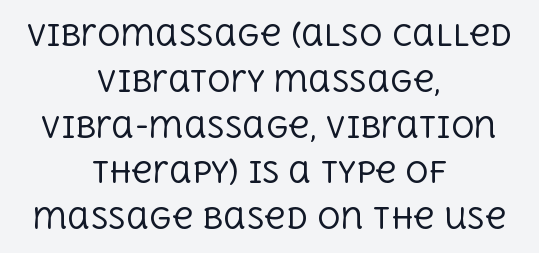
{"serif": "yes", "italic": "no", "bold": "no", "weight": "regular", "width": "normal", "x_height": "large", "monospaced": "no", "underline": "no", "align": "center", "line_spacing": "normal", "line_spacing_ratio": 1.58, "letter_spacing": "normal", "letter_spacing_em": 0.0, "glyph_px": 29}
